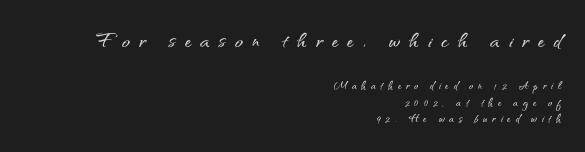
The image shows 27 px text type; set right-aligned, line spacing 1.18x, unusually wide letter spacing (+0.34 em), not underlined; the first (top) block is 1.93x larger.
